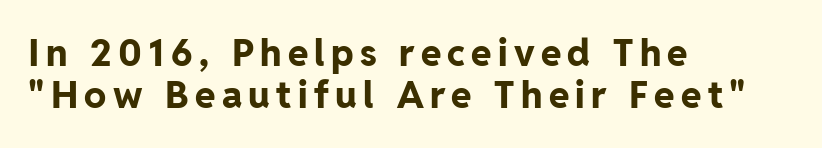
{"serif": "no", "italic": "no", "bold": "yes", "weight": "bold", "width": "normal", "stroke_contrast": "low", "x_height": "medium", "monospaced": "no", "underline": "no", "align": "left", "line_spacing": "tight", "line_spacing_ratio": 1.14, "glyph_px": 37}
